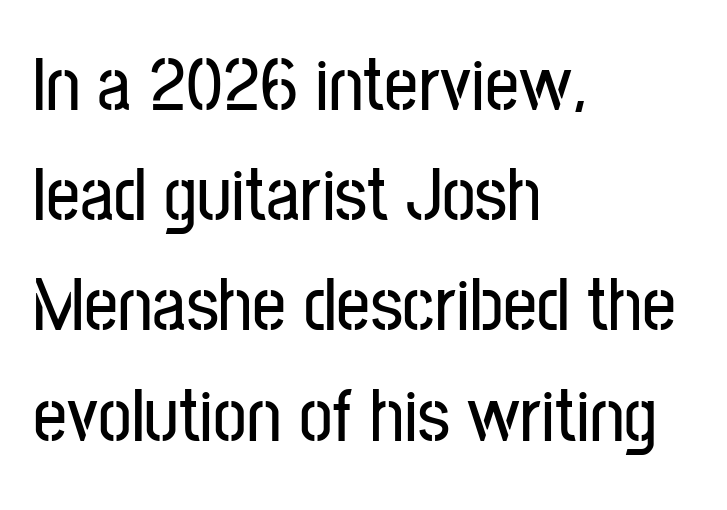
Here the designer chose a conventional face with non-uniform glyph widths. Each row of text sits above clean, open space. You can tell from the bare stems that sans-serif type was used. This sample is left-justified, so line endings fall wherever the words run out.
